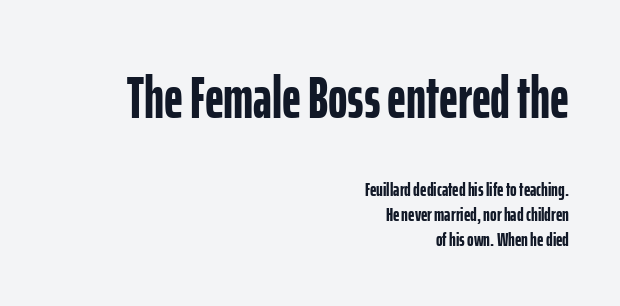
Q: Is the text bold? A: Yes.
Q: Is the text italic (slanted)? A: No, it is upright.
Q: Is the typeface a serif or a sans-serif typeface? A: Sans-serif.
Q: Is the text underlined? A: No.
Q: How is the paragraph aligned? A: Right-aligned.
Q: Is the spacing between letters normal or unusually wide? A: Normal.
Q: Is the spacing between lines tight, normal or loose? A: Normal.
Q: Which block of text is set in a larger size, the first (top) or the second (bottom)? A: The first (top) one.
Q: Width (condensed, normal, or wide)? A: Condensed.
Q: Stroke contrast? A: Low.
Q: x-height? A: Medium.
Q: Monospaced? A: No.
